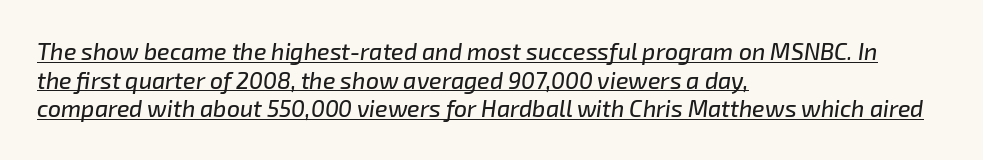
The string is rendered with underlining switched on. Compared with ordinary roman type, these characters are visibly tilted. Caption: standard tracking, unaltered. These lines are set flush left with a ragged right edge.
